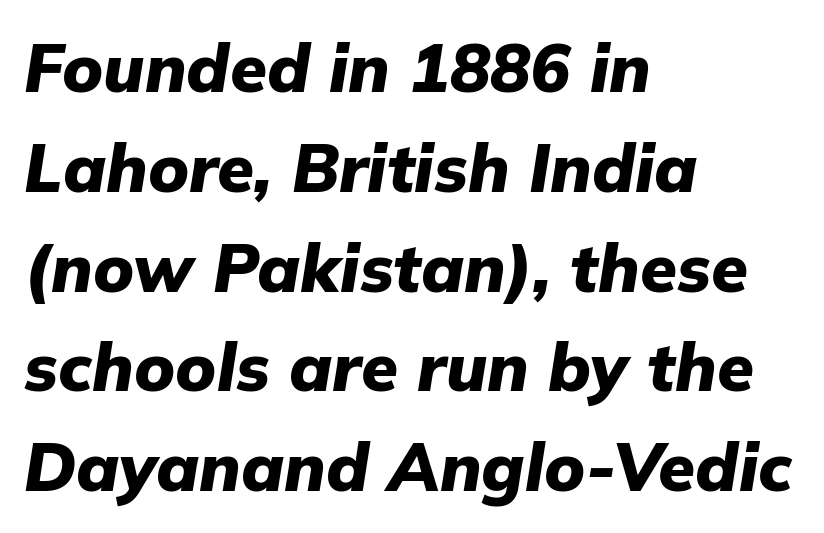
A typesetter would call this leading conventional body-copy spacing. Slanted lettering throughout. Typeset ragged right — the left edge is the straight one. A dark, heavy texture on the line: the type is bold. How are the letters spaced? Ordinarily, with no added tracking. Here the designer chose a conventional face with non-uniform glyph widths.
